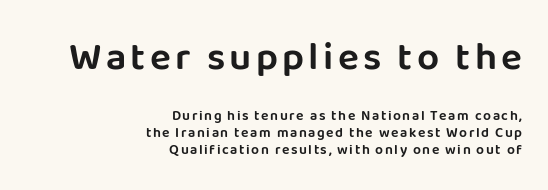
{"serif": "no", "italic": "no", "width": "normal", "stroke_contrast": "low", "x_height": "large", "monospaced": "no", "underline": "no", "align": "right", "line_spacing_ratio": 1.21, "larger_block": "first", "size_ratio": 2.79, "glyph_px": 39}
